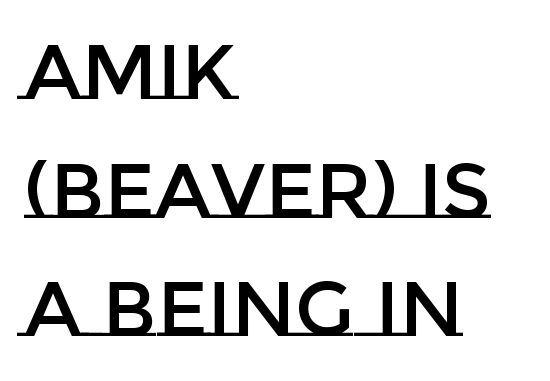
Q: Is the text italic (slanted)? A: No, it is upright.
Q: Is the text underlined? A: No.
Q: How is the paragraph aligned? A: Left-aligned.
Q: Is the spacing between letters normal or unusually wide? A: Normal.
Q: Is the spacing between lines tight, normal or loose? A: Normal.
Q: Width (condensed, normal, or wide)? A: Normal.
Q: Stroke contrast? A: Low.
Q: x-height? A: Large.
Q: Monospaced? A: No.
